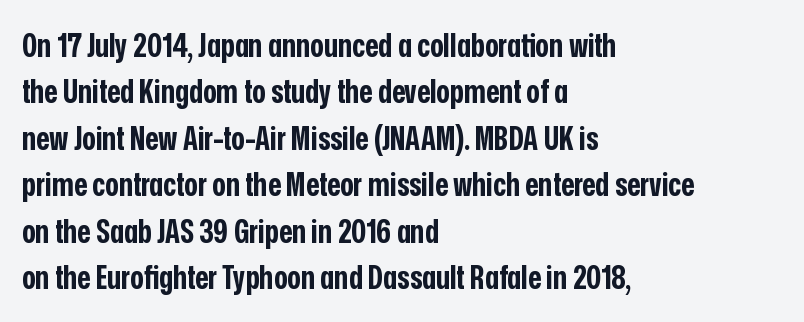
The image shows 32 px bold, condensed sans-serif type, upright; set left-aligned, normal line spacing (1.45x), normal letter spacing, not underlined; low stroke contrast and a medium x-height.
